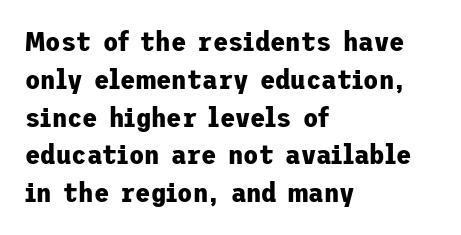
Style check: upright. The space beneath each line is pristine and unruled. Regarding serifs, this sample does without them. Look at the tracking — it's just the regular setting, nothing added.
